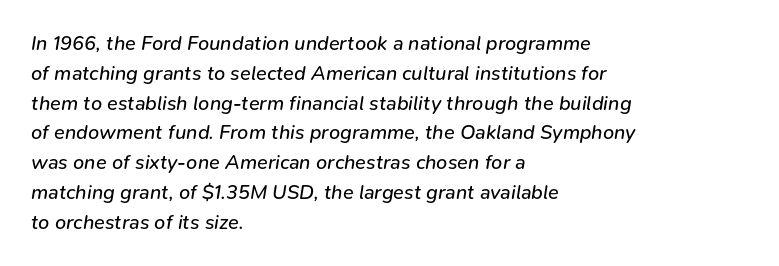
The image shows 20 px text type, italic (leaning right); set left-aligned, normal line spacing (1.49x), normal letter spacing, not underlined.
